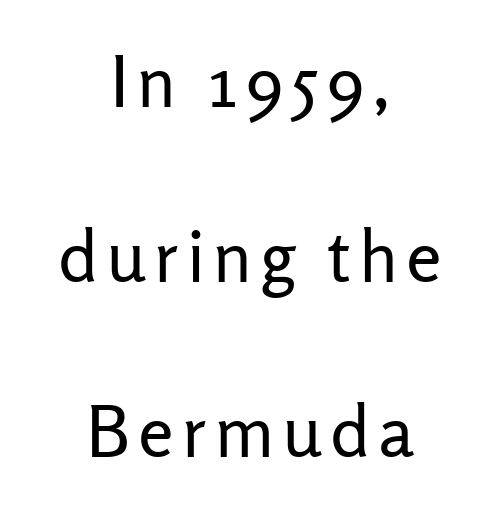
Teacher's note: observe the equal gaps on both sides — that is centered alignment. The glyphs are unaccompanied by any horizontal stroke below them. Is there any slant? The stems are plumb. The face used here is proportionally spaced, like ordinary book or web type.
